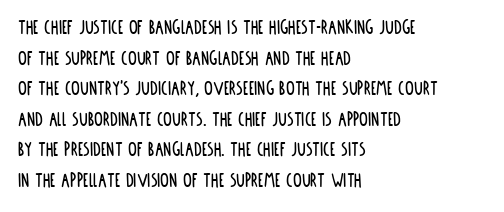
{"italic": "no", "underline": "no", "align": "left", "line_spacing": "normal", "line_spacing_ratio": 1.39, "letter_spacing": "normal", "letter_spacing_em": 0.0, "glyph_px": 22}
